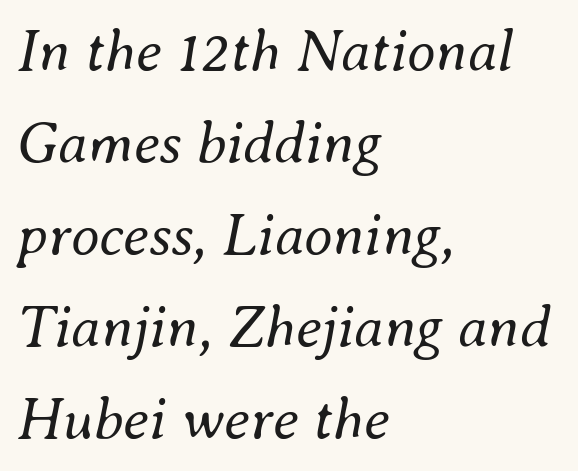
Q: Is the text bold? A: No.
Q: Is the text italic (slanted)? A: Yes, it leans right by about 8 degrees.
Q: Is the text underlined? A: No.
Q: How is the paragraph aligned? A: Left-aligned.
Q: Is the spacing between letters normal or unusually wide? A: Normal.
Q: Is the spacing between lines tight, normal or loose? A: Normal.
Q: Width (condensed, normal, or wide)? A: Normal.
Q: Stroke contrast? A: Medium.
Q: x-height? A: Small.
Q: Monospaced? A: No.
